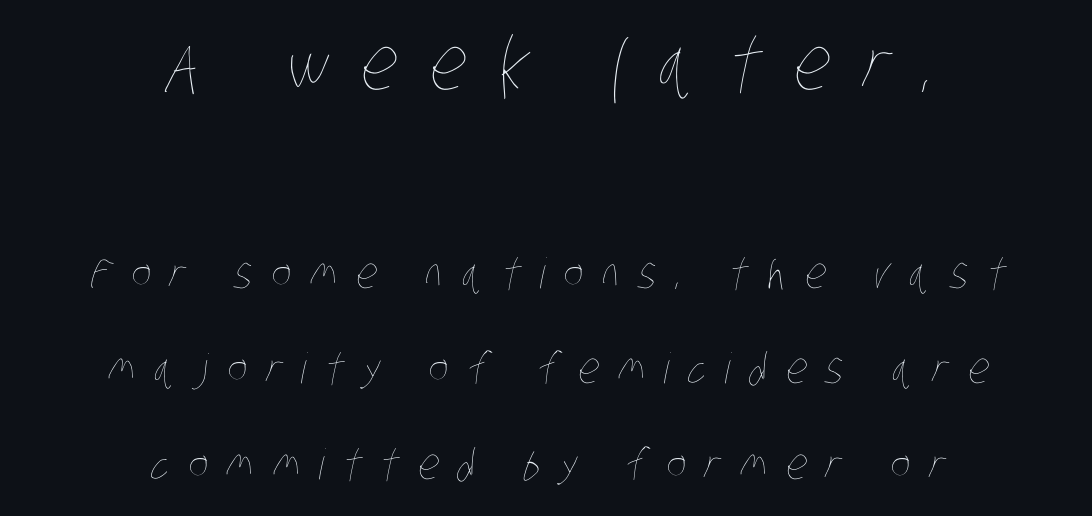
The image shows 73 px thin, condensed type; set centered, loose line spacing (2.27x), unusually wide letter spacing (+0.45 em), not underlined; the first (top) block is 1.74x larger; low stroke contrast and a large x-height.
